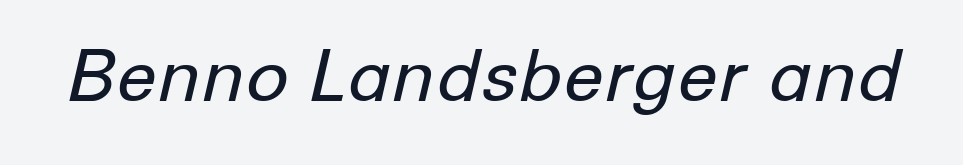
Q: Is the text bold? A: No.
Q: Is the text italic (slanted)? A: Yes, it leans right by about 12 degrees.
Q: Is the text underlined? A: No.
Q: Is the spacing between letters normal or unusually wide? A: Normal.
Q: Width (condensed, normal, or wide)? A: Normal.
Q: Stroke contrast? A: Low.
Q: x-height? A: Medium.
Q: Monospaced? A: No.
